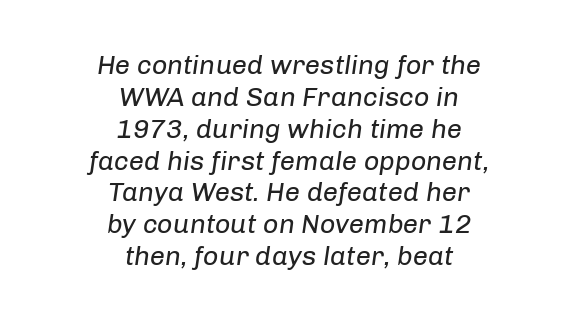
{"italic": "yes", "lean": "right", "slant_degrees": 8, "bold": "no", "underline": "no", "align": "center", "line_spacing_ratio": 1.18, "letter_spacing": "normal", "letter_spacing_em": 0.0, "glyph_px": 27}
